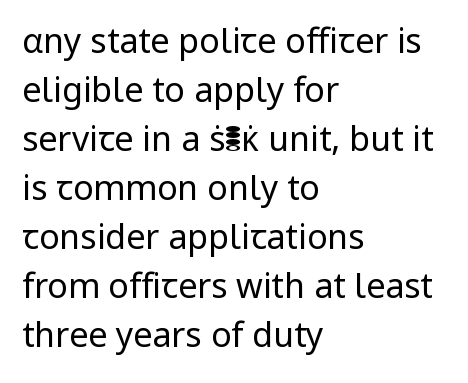
Q: Is the text bold? A: No.
Q: Is the text italic (slanted)? A: No, it is upright.
Q: Is the typeface a serif or a sans-serif typeface? A: Sans-serif.
Q: Is the text underlined? A: No.
Q: How is the paragraph aligned? A: Left-aligned.
Q: Is the spacing between letters normal or unusually wide? A: Normal.
Q: Is the spacing between lines tight, normal or loose? A: Normal.
Q: Width (condensed, normal, or wide)? A: Normal.
Q: Stroke contrast? A: Low.
Q: x-height? A: Medium.
Q: Monospaced? A: No.
